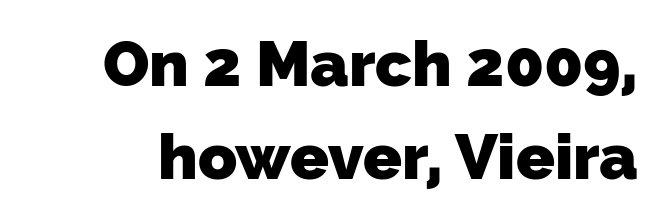
Q: Is the text bold? A: Yes.
Q: Is the typeface a serif or a sans-serif typeface? A: Sans-serif.
Q: Is the text underlined? A: No.
Q: Is the spacing between letters normal or unusually wide? A: Normal.
Q: Is the spacing between lines tight, normal or loose? A: Normal.
Q: Width (condensed, normal, or wide)? A: Normal.
Q: Stroke contrast? A: Low.
Q: x-height? A: Medium.
Q: Monospaced? A: No.
